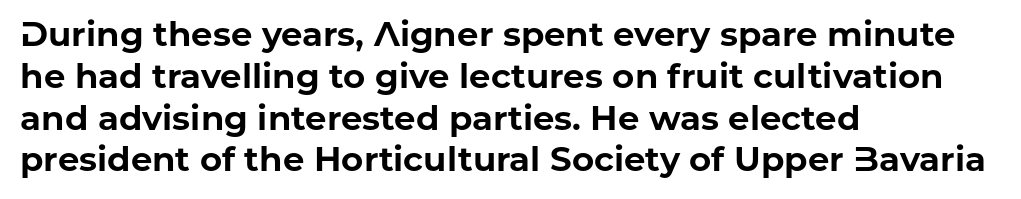
{"serif": "no", "italic": "no", "bold": "yes", "weight": "bold", "width": "normal", "stroke_contrast": "low", "x_height": "medium", "monospaced": "no", "underline": "no", "align": "left", "line_spacing_ratio": 1.23, "letter_spacing": "normal", "letter_spacing_em": 0.0, "glyph_px": 34}
